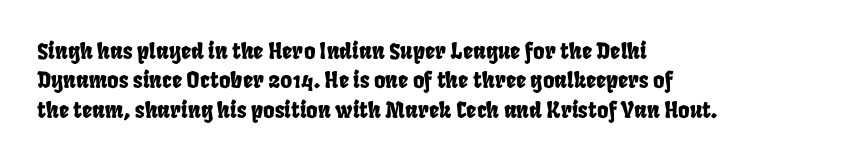
Q: Is the text underlined? A: No.
Q: How is the paragraph aligned? A: Left-aligned.
Q: Is the spacing between letters normal or unusually wide? A: Normal.
Q: Is the spacing between lines tight, normal or loose? A: Normal.
